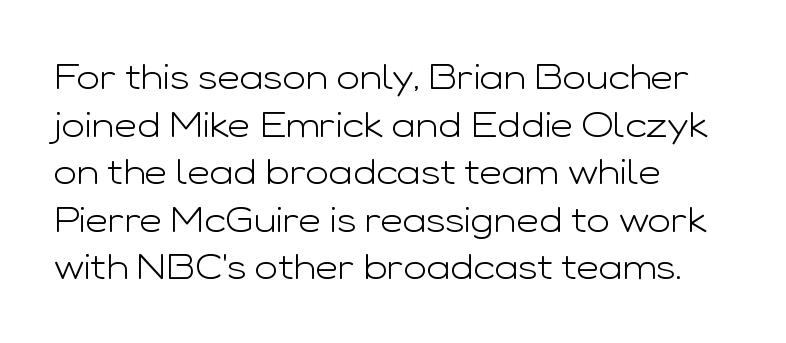
You can tell it's not italic because the verticals are truly vertical. The strip under each line holds only bare page. A typesetter would call this proportional, since set widths differ per character. The letterforms sit shoulder to shoulder at normal distance.
